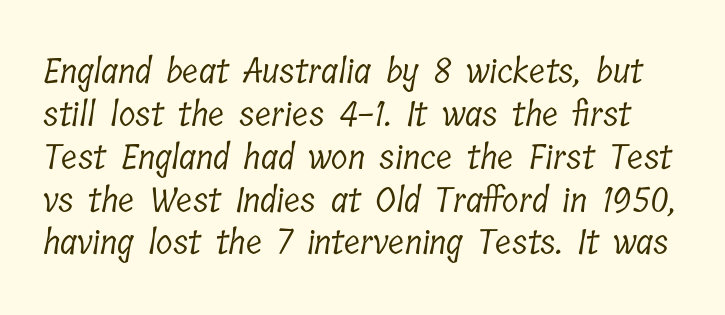
{"serif": "yes", "bold": "no", "weight": "light", "width": "condensed", "stroke_contrast": "low", "x_height": "medium", "monospaced": "no", "underline": "no", "line_spacing": "normal", "line_spacing_ratio": 1.26, "letter_spacing": "normal", "letter_spacing_em": 0.0, "glyph_px": 34}
